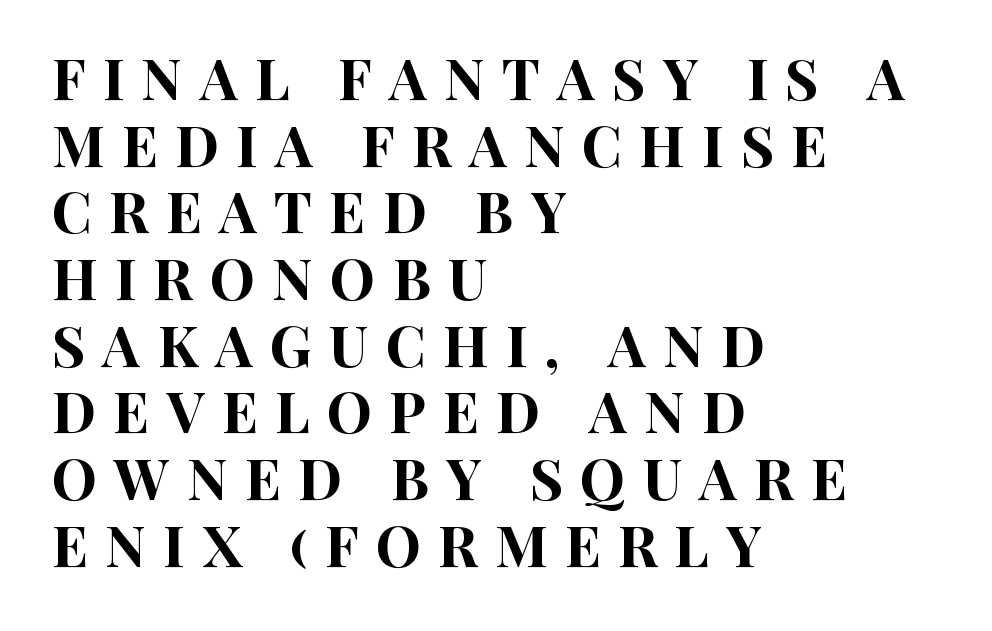
{"serif": "no", "italic": "no", "width": "condensed", "stroke_contrast": "high", "x_height": "large", "monospaced": "no", "underline": "no", "align": "left", "line_spacing_ratio": 1.17, "letter_spacing": "wide", "letter_spacing_em": 0.3, "glyph_px": 57}
